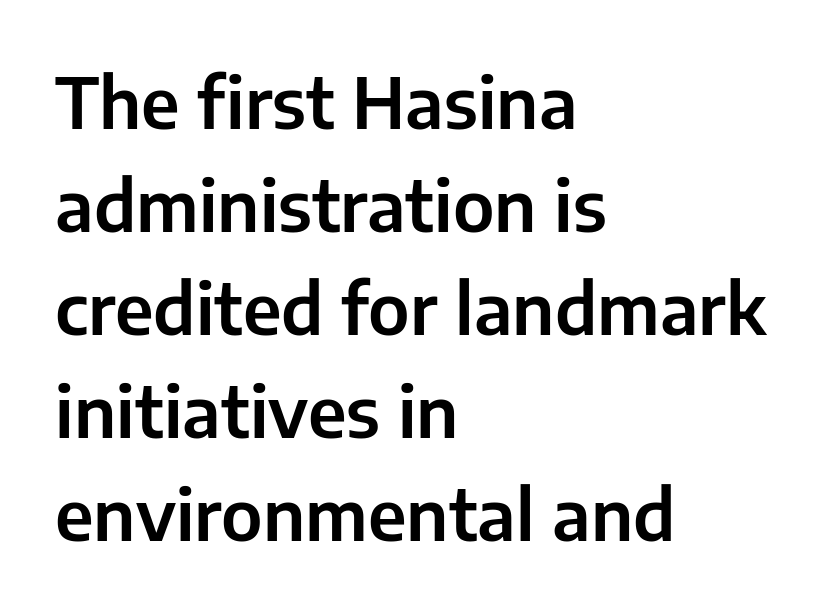
The line texture is even and compact thanks to regular tracking. Only glyphs here, with clear space below each row. Proportional: the letters do not fall into vertical columns. The rag falls on the right side of this text block. Check where the strokes stop: nothing finishes them off — pure sans.
